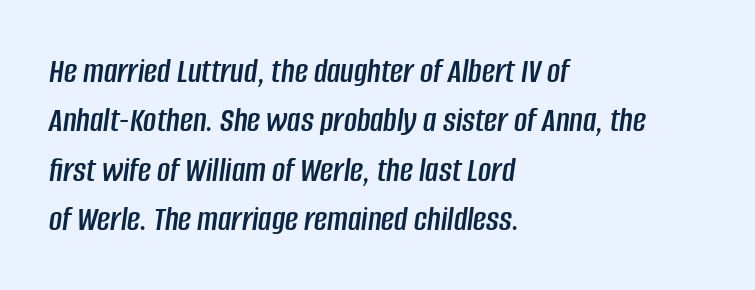
Q: Is the text italic (slanted)? A: Yes, it leans right by about 8 degrees.
Q: Is the text underlined? A: No.
Q: How is the paragraph aligned? A: Left-aligned.
Q: Is the spacing between letters normal or unusually wide? A: Normal.
Q: Is the spacing between lines tight, normal or loose? A: Normal.
Q: Width (condensed, normal, or wide)? A: Condensed.
Q: Stroke contrast? A: Low.
Q: x-height? A: Large.
Q: Monospaced? A: No.
